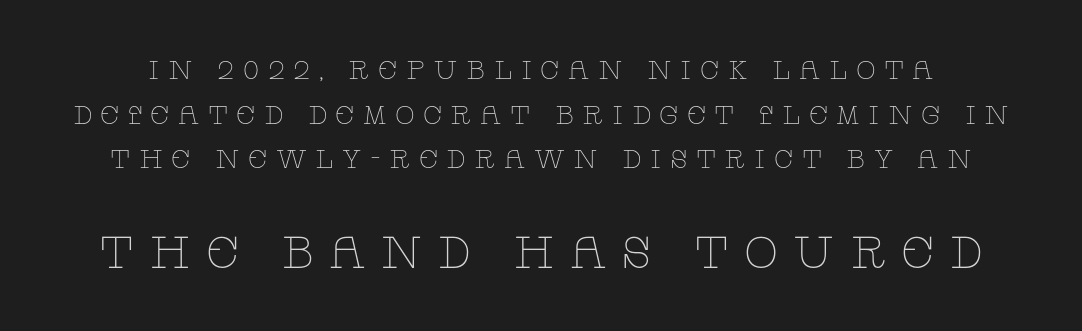
Q: Is the text bold? A: No.
Q: Is the text italic (slanted)? A: No, it is upright.
Q: Is the typeface a serif or a sans-serif typeface? A: Serif.
Q: Is the text underlined? A: No.
Q: Is the spacing between letters normal or unusually wide? A: Unusually wide.
Q: Which block of text is set in a larger size, the first (top) or the second (bottom)? A: The second (bottom) one.
Q: Width (condensed, normal, or wide)? A: Wide.
Q: Stroke contrast? A: Low.
Q: x-height? A: Large.
Q: Monospaced? A: No.
